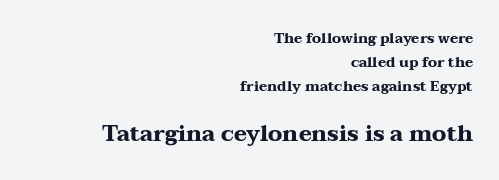
Each line ends at the same right margin while the left side varies. Is the letter spacing exaggerated? No — it looks like the ordinary default. A full-strength bold gives these letters their thick strokes. Compare the two chunks: the lower has the greater cap height.
